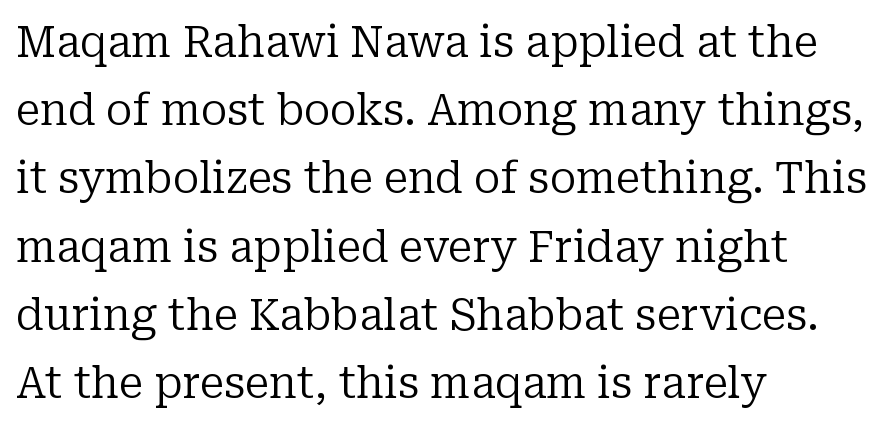
The lettering holds an erect, upright posture throughout. The rendering keeps characters at their native spacing. Plain, unruled lines of type. A quiet, ordinary-to-light weight characterises the typeface.
